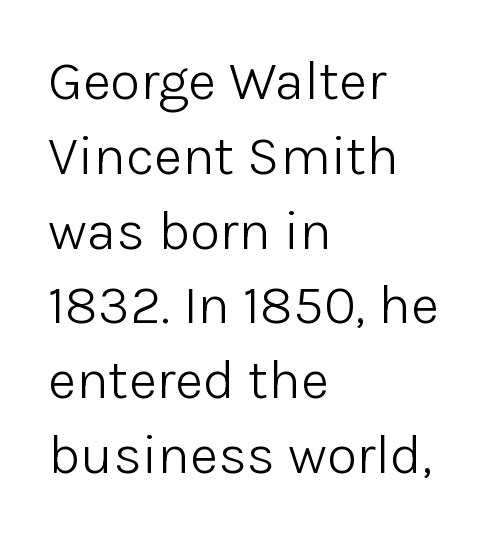
Q: Is the text bold? A: No.
Q: Is the text italic (slanted)? A: No, it is upright.
Q: Is the typeface a serif or a sans-serif typeface? A: Sans-serif.
Q: Is the text underlined? A: No.
Q: How is the paragraph aligned? A: Left-aligned.
Q: Is the spacing between letters normal or unusually wide? A: Normal.
Q: Is the spacing between lines tight, normal or loose? A: Normal.
Q: Width (condensed, normal, or wide)? A: Normal.
Q: Stroke contrast? A: Low.
Q: x-height? A: Medium.
Q: Monospaced? A: No.
